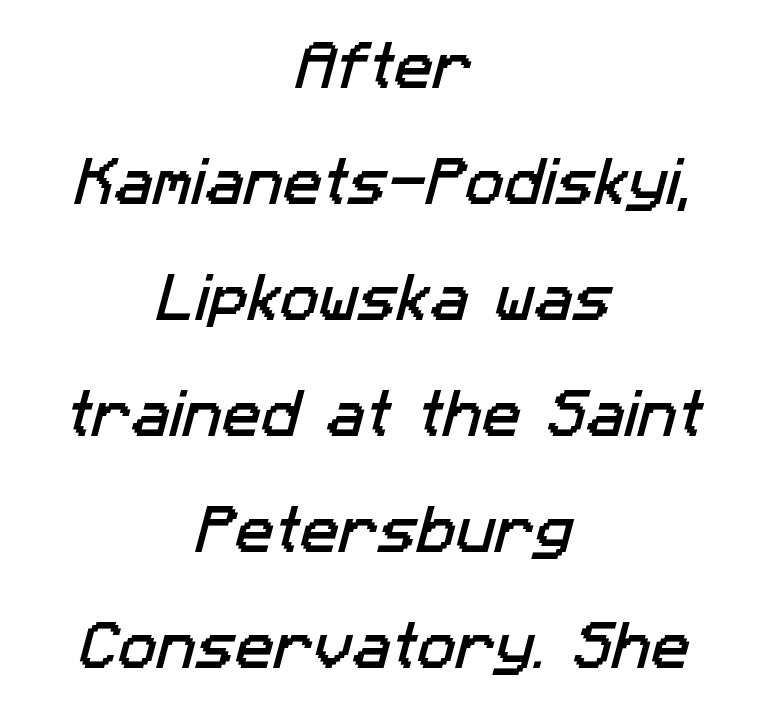
{"serif": "no", "width": "normal", "stroke_contrast": "low", "x_height": "medium", "monospaced": "no", "underline": "no", "align": "center", "line_spacing": "loose", "line_spacing_ratio": 2.23, "letter_spacing": "normal", "letter_spacing_em": 0.0, "glyph_px": 52}
